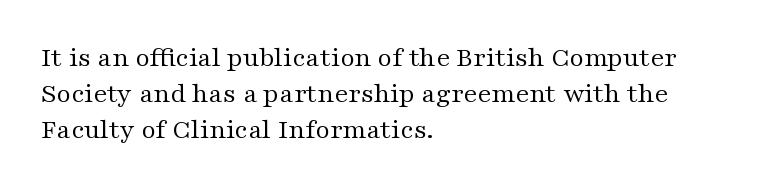
{"serif": "yes", "italic": "no", "bold": "no", "weight": "regular", "width": "wide", "stroke_contrast": "medium", "x_height": "medium", "monospaced": "no", "underline": "no", "align": "left", "line_spacing": "normal", "line_spacing_ratio": 1.29, "letter_spacing": "normal", "letter_spacing_em": 0.0, "glyph_px": 28}
